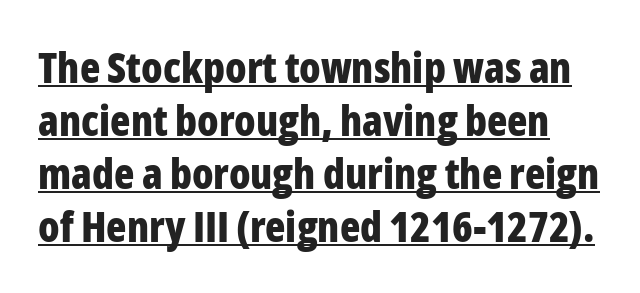
The image shows 42 px bold, condensed sans-serif type, upright; set normal line spacing (1.26x), normal letter spacing, underlined; low stroke contrast and a medium x-height.
